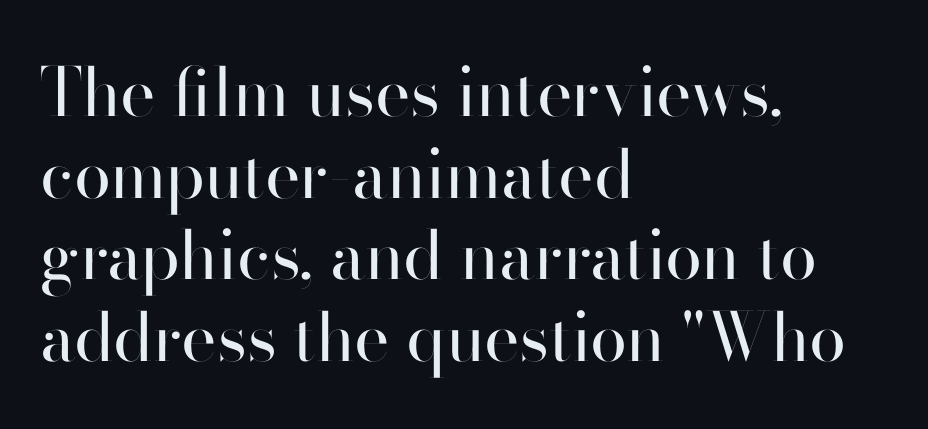
Q: Is the text bold? A: No.
Q: Is the text italic (slanted)? A: No, it is upright.
Q: Is the typeface a serif or a sans-serif typeface? A: Sans-serif.
Q: Is the text underlined? A: No.
Q: How is the paragraph aligned? A: Left-aligned.
Q: Is the spacing between letters normal or unusually wide? A: Normal.
Q: Width (condensed, normal, or wide)? A: Normal.
Q: Stroke contrast? A: High.
Q: x-height? A: Small.
Q: Monospaced? A: No.
